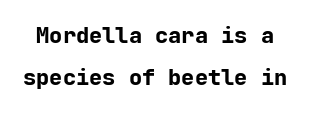
Rendered with straight, roman letterforms. Horizontal bands of white between lines are thick stripes. The sample has been set heavy, in full bold. The baseline area is clear. Between one letter and the next there's only the usual sliver of space.
